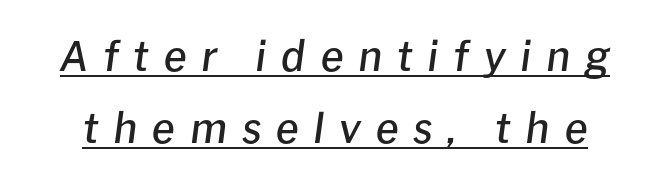
Q: Is the text bold? A: Semi-bold.
Q: Is the text italic (slanted)? A: Yes, it leans right by about 8 degrees.
Q: Is the text underlined? A: Yes.
Q: Is the spacing between letters normal or unusually wide? A: Unusually wide.
Q: Width (condensed, normal, or wide)? A: Normal.
Q: Stroke contrast? A: Low.
Q: x-height? A: Medium.
Q: Monospaced? A: No.
